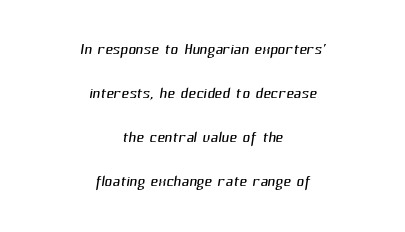
The foot of each line stays bare and open. Reading down the block, each line starts at a different indent, mirrored at its end. Students, observe: this is what heavily led, spacious text looks like. Default kerning and tracking; the words read as compact shapes.
